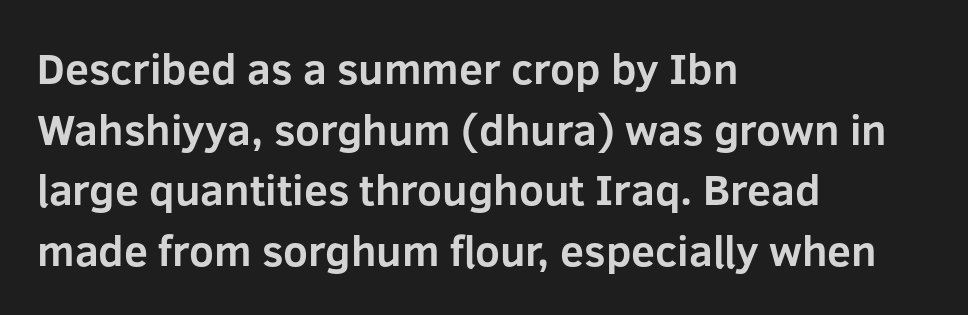
Q: Is the text bold? A: Yes.
Q: Is the text italic (slanted)? A: No, it is upright.
Q: Is the typeface a serif or a sans-serif typeface? A: Sans-serif.
Q: Is the text underlined? A: No.
Q: How is the paragraph aligned? A: Left-aligned.
Q: Is the spacing between letters normal or unusually wide? A: Normal.
Q: Is the spacing between lines tight, normal or loose? A: Normal.
Q: Width (condensed, normal, or wide)? A: Normal.
Q: Stroke contrast? A: Low.
Q: x-height? A: Medium.
Q: Monospaced? A: No.
